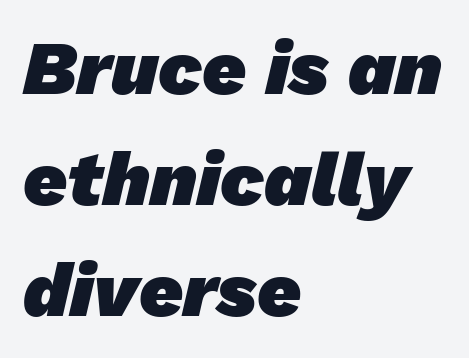
Layout note: lines flush left. This rendering leaves character spacing at its baseline value. Weight: bold. Examine the stroke ends and you'll find no serifs. Spacing verdict: proportional, widths tailored to each character.
